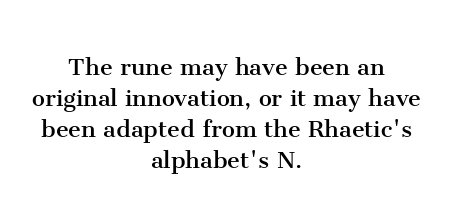
Q: Is the text bold? A: No.
Q: Is the text italic (slanted)? A: No, it is upright.
Q: Is the typeface a serif or a sans-serif typeface? A: Serif.
Q: Is the text underlined? A: No.
Q: How is the paragraph aligned? A: Centered.
Q: Is the spacing between letters normal or unusually wide? A: Normal.
Q: Is the spacing between lines tight, normal or loose? A: Tight.
Q: Width (condensed, normal, or wide)? A: Normal.
Q: Stroke contrast? A: Medium.
Q: x-height? A: Medium.
Q: Monospaced? A: No.
